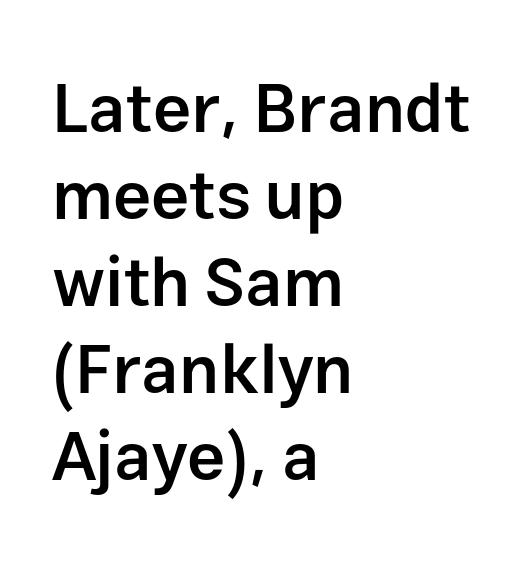
The image shows 68 px semibold sans-serif type, upright; set left-aligned, normal line spacing (1.28x), normal letter spacing, not underlined; low stroke contrast and a medium x-height.
